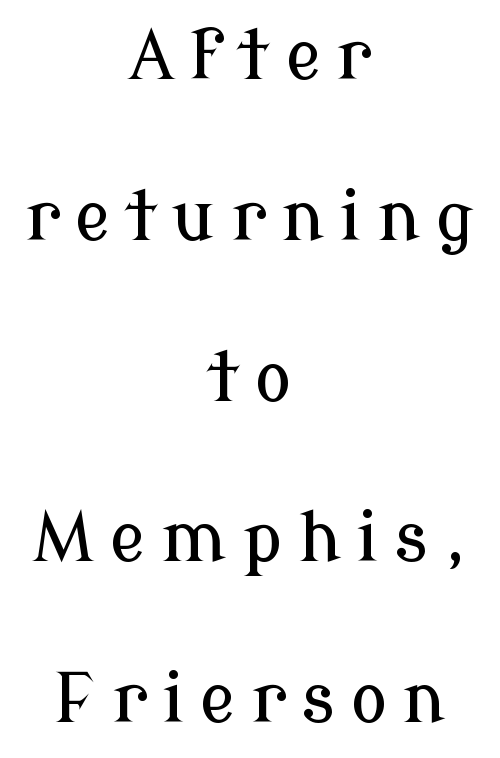
Baseline-to-baseline distance is far greater than the letter height. This sample uses a serif face. Check under the words: just untouched page. No italicization has been applied; the sample stays upright.
